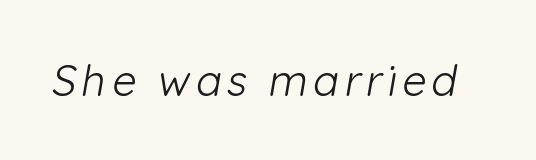
The image shows 43 px light sans-serif type; set not underlined; low stroke contrast and a medium x-height.
